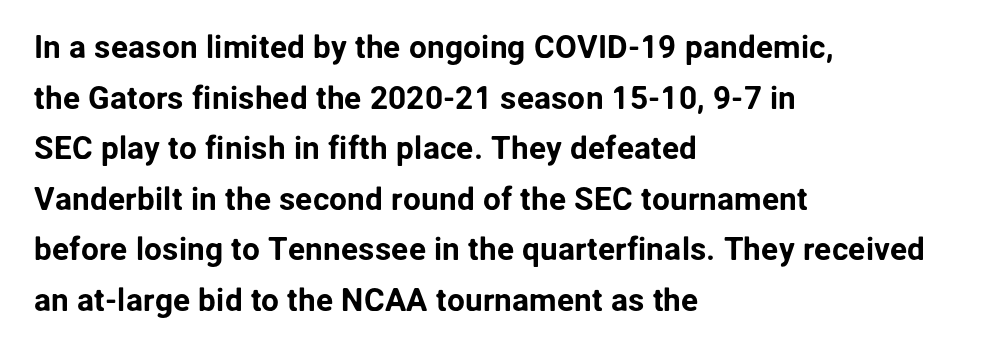
Q: Is the text italic (slanted)? A: No, it is upright.
Q: Is the typeface a serif or a sans-serif typeface? A: Sans-serif.
Q: Is the text underlined? A: No.
Q: How is the paragraph aligned? A: Left-aligned.
Q: Is the spacing between letters normal or unusually wide? A: Normal.
Q: Is the spacing between lines tight, normal or loose? A: Normal.
Q: Width (condensed, normal, or wide)? A: Normal.
Q: Stroke contrast? A: Low.
Q: x-height? A: Medium.
Q: Monospaced? A: No.
